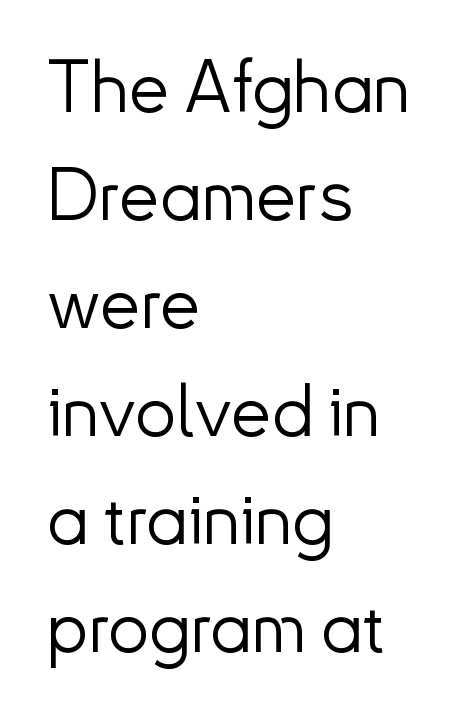
Q: Is the text bold? A: No.
Q: Is the text italic (slanted)? A: No, it is upright.
Q: Is the typeface a serif or a sans-serif typeface? A: Sans-serif.
Q: Is the text underlined? A: No.
Q: How is the paragraph aligned? A: Left-aligned.
Q: Is the spacing between letters normal or unusually wide? A: Normal.
Q: Is the spacing between lines tight, normal or loose? A: Normal.
Q: Width (condensed, normal, or wide)? A: Normal.
Q: Stroke contrast? A: Low.
Q: x-height? A: Small.
Q: Monospaced? A: No.
